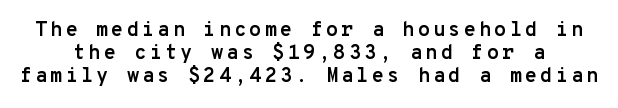
Q: Is the text bold? A: Yes.
Q: Is the text italic (slanted)? A: No, it is upright.
Q: Is the text underlined? A: No.
Q: Is the spacing between lines tight, normal or loose? A: Tight.
